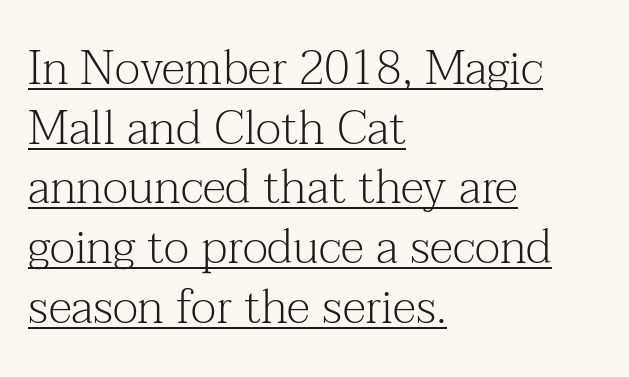
Q: Is the text bold? A: No.
Q: Is the text italic (slanted)? A: No, it is upright.
Q: Is the typeface a serif or a sans-serif typeface? A: Serif.
Q: Is the text underlined? A: Yes.
Q: How is the paragraph aligned? A: Left-aligned.
Q: Is the spacing between letters normal or unusually wide? A: Normal.
Q: Is the spacing between lines tight, normal or loose? A: Normal.
Q: Width (condensed, normal, or wide)? A: Normal.
Q: Stroke contrast? A: Medium.
Q: x-height? A: Medium.
Q: Monospaced? A: No.
